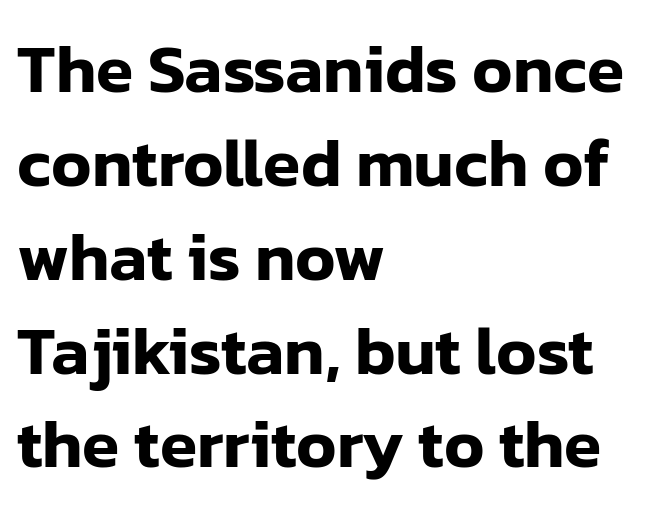
{"serif": "no", "italic": "no", "width": "normal", "stroke_contrast": "low", "x_height": "medium", "monospaced": "no", "underline": "no", "align": "left", "line_spacing": "normal", "line_spacing_ratio": 1.38, "letter_spacing": "normal", "letter_spacing_em": 0.0, "glyph_px": 68}
